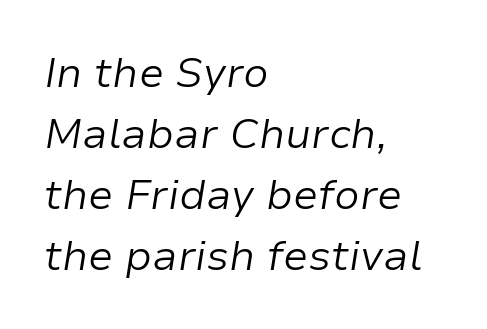
{"italic": "yes", "lean": "right", "slant_degrees": 9, "bold": "no", "weight": "light", "width": "normal", "stroke_contrast": "low", "x_height": "medium", "monospaced": "no", "underline": "no", "align": "left", "line_spacing": "normal", "line_spacing_ratio": 1.45, "letter_spacing": "normal", "letter_spacing_em": 0.0, "glyph_px": 42}
